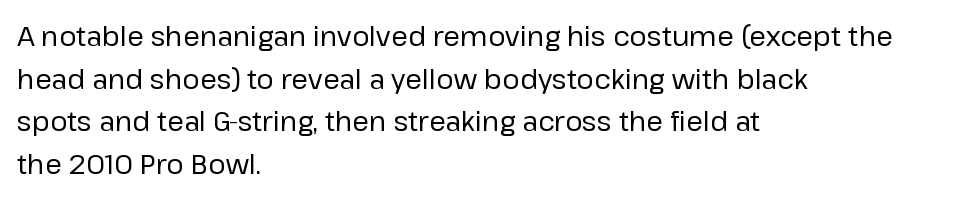
{"italic": "no", "bold": "no", "underline": "no", "align": "left", "line_spacing": "normal", "line_spacing_ratio": 1.58, "letter_spacing": "normal", "letter_spacing_em": 0.0, "glyph_px": 27}
